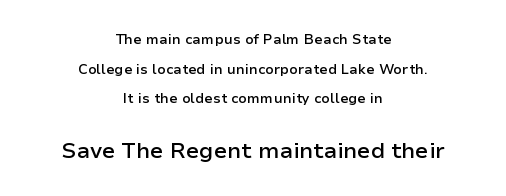
Look at the stroke-to-counter ratio: somewhat heavy, a semibold. The lines are spread far apart with generous leading. Each word holds together tightly as a unit, with standard inter-letter gaps. You get the small type first, then a jump to larger type. Decoration check: the copy has no underline.
